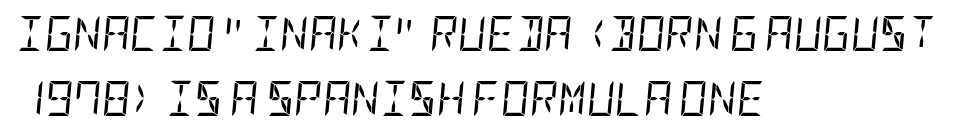
{"italic": "yes", "lean": "right", "slant_degrees": 5, "bold": "no", "weight": "regular", "width": "condensed", "stroke_contrast": "low", "x_height": "large", "underline": "no", "align": "left", "line_spacing_ratio": 1.85, "letter_spacing": "normal", "letter_spacing_em": 0.0, "glyph_px": 35}
